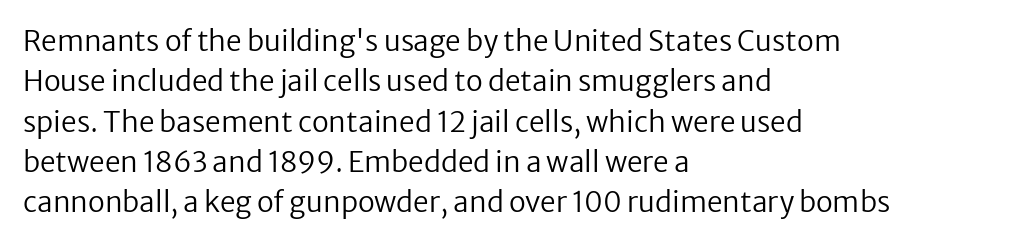
Q: Is the text bold? A: No.
Q: Is the text italic (slanted)? A: No, it is upright.
Q: Is the typeface a serif or a sans-serif typeface? A: Sans-serif.
Q: Is the text underlined? A: No.
Q: How is the paragraph aligned? A: Left-aligned.
Q: Is the spacing between letters normal or unusually wide? A: Normal.
Q: Is the spacing between lines tight, normal or loose? A: Normal.
Q: Width (condensed, normal, or wide)? A: Normal.
Q: Stroke contrast? A: Low.
Q: x-height? A: Medium.
Q: Monospaced? A: No.
